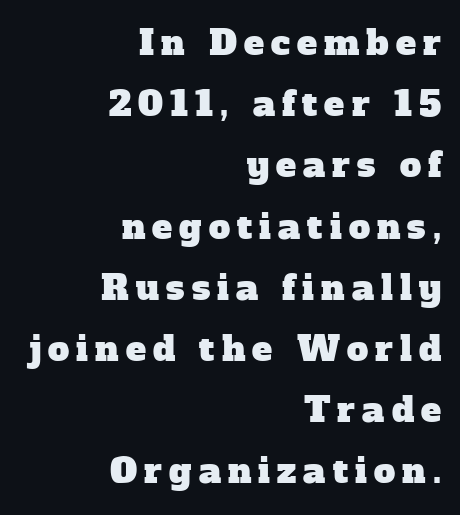
Q: Is the typeface a serif or a sans-serif typeface? A: Serif.
Q: Is the text underlined? A: No.
Q: How is the paragraph aligned? A: Right-aligned.
Q: Is the spacing between letters normal or unusually wide? A: Unusually wide.
Q: Width (condensed, normal, or wide)? A: Normal.
Q: Stroke contrast? A: Low.
Q: x-height? A: Medium.
Q: Monospaced? A: No.
